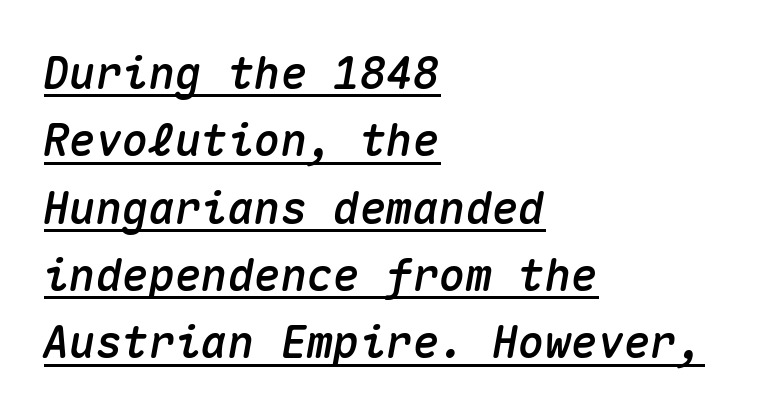
The image shows 44 px text type, italic (leaning right), monospaced; set left-aligned, normal line spacing (1.53x), normal letter spacing, underlined; medium stroke contrast and a medium x-height.
